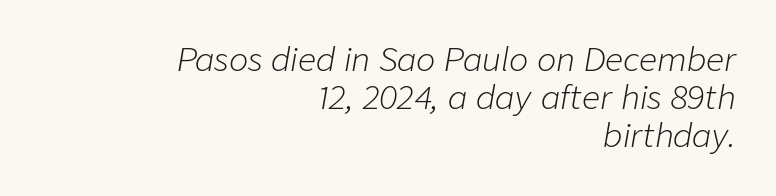
Q: Is the text bold? A: No.
Q: Is the text italic (slanted)? A: Yes, it leans right by about 9 degrees.
Q: Is the text underlined? A: No.
Q: How is the paragraph aligned? A: Right-aligned.
Q: Is the spacing between letters normal or unusually wide? A: Normal.
Q: Width (condensed, normal, or wide)? A: Normal.
Q: Stroke contrast? A: Low.
Q: x-height? A: Medium.
Q: Monospaced? A: No.
